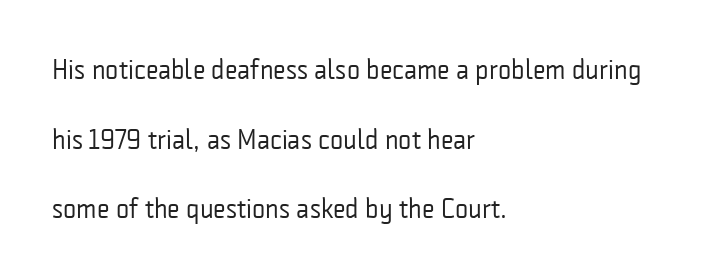
The image shows 28 px regular-weight, condensed sans-serif type, upright; set left-aligned, loose line spacing (2.49x), normal letter spacing, not underlined; low stroke contrast and a medium x-height.
